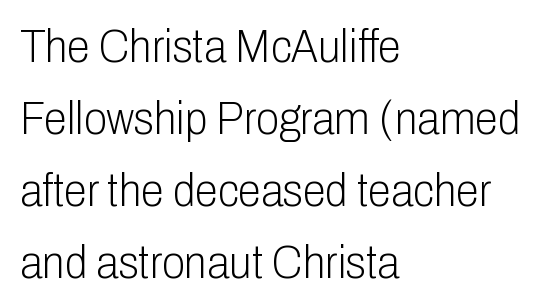
Q: Is the text bold? A: No.
Q: Is the text italic (slanted)? A: No, it is upright.
Q: Is the typeface a serif or a sans-serif typeface? A: Sans-serif.
Q: Is the text underlined? A: No.
Q: How is the paragraph aligned? A: Left-aligned.
Q: Is the spacing between letters normal or unusually wide? A: Normal.
Q: Is the spacing between lines tight, normal or loose? A: Normal.
Q: Width (condensed, normal, or wide)? A: Condensed.
Q: Stroke contrast? A: Low.
Q: x-height? A: Medium.
Q: Monospaced? A: No.
